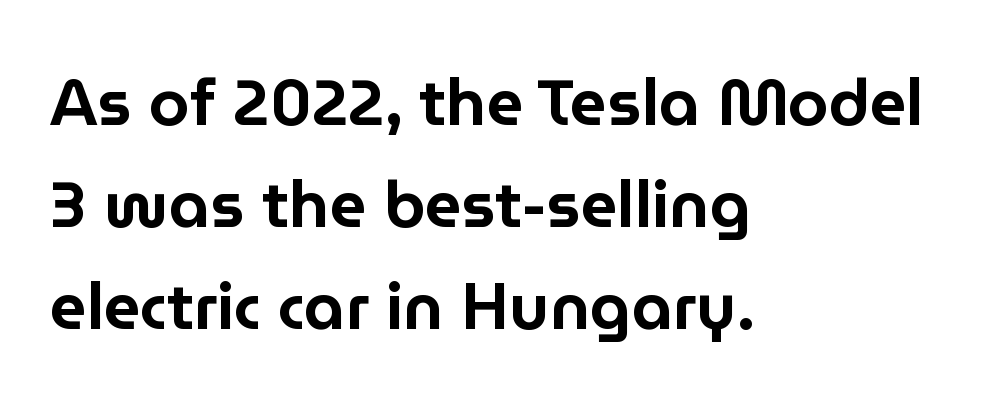
The rendering anchors every line to the left-hand side. This is the regular roman posture of the typeface. Varying glyph widths throughout — classic text-font behaviour. Plain, unruled lines of type.
